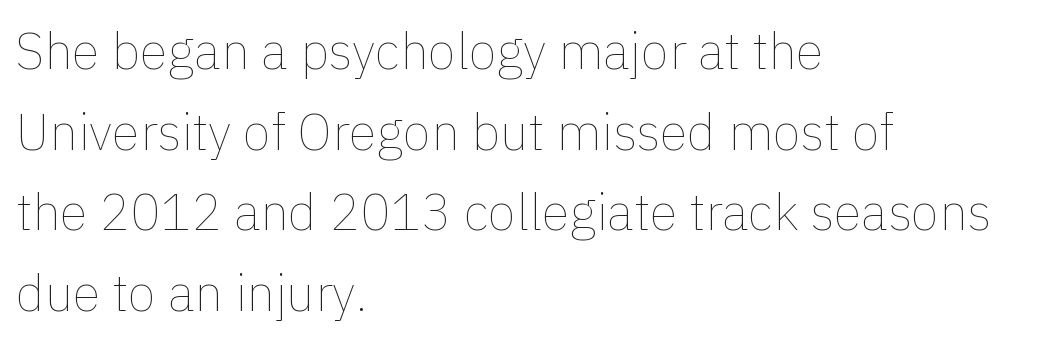
Note the varied advance widths — an 'i' is clearly narrower than an 'm'. Words float on clear page, feet unadorned. These glyphs show unthickened strokes, regular width or finer. These lines were composed using upright roman letters. These lines keep a tight, regular rhythm from letter to letter.
